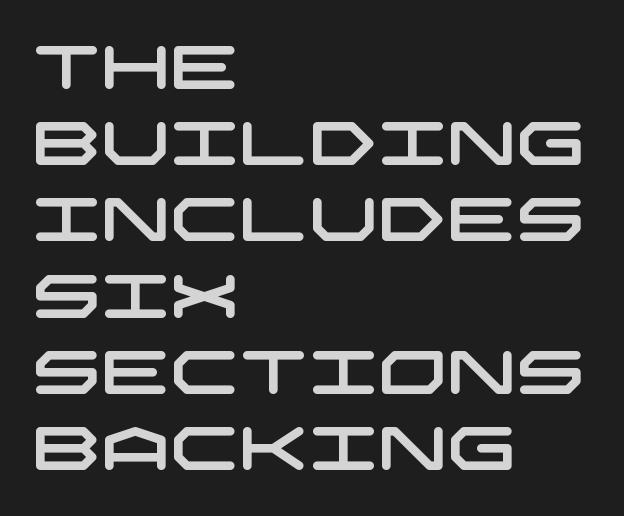
Q: Is the typeface a serif or a sans-serif typeface? A: Sans-serif.
Q: Is the text underlined? A: No.
Q: How is the paragraph aligned? A: Left-aligned.
Q: Is the spacing between letters normal or unusually wide? A: Normal.
Q: Is the spacing between lines tight, normal or loose? A: Normal.
Q: Width (condensed, normal, or wide)? A: Wide.
Q: Stroke contrast? A: Low.
Q: x-height? A: Large.
